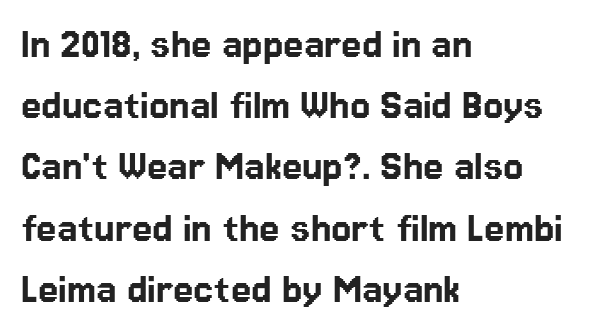
{"serif": "no", "italic": "no", "width": "normal", "stroke_contrast": "low", "x_height": "medium", "monospaced": "no", "underline": "no", "align": "left", "line_spacing": "normal", "line_spacing_ratio": 1.33, "letter_spacing": "normal", "letter_spacing_em": 0.0, "glyph_px": 46}
